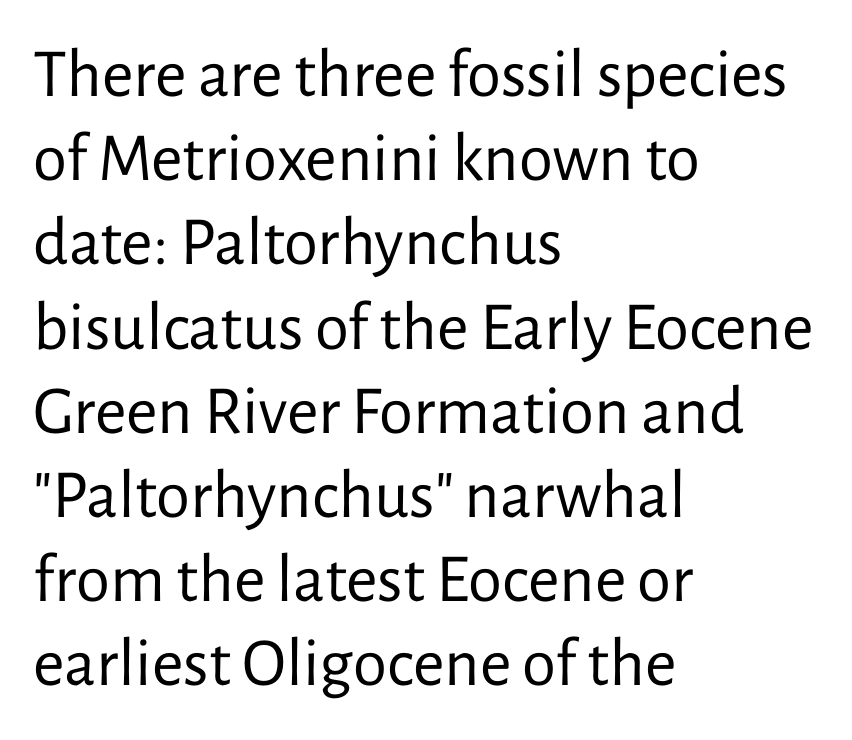
{"serif": "no", "italic": "no", "bold": "no", "weight": "regular", "width": "normal", "stroke_contrast": "low", "x_height": "medium", "monospaced": "no", "underline": "no", "align": "left", "line_spacing_ratio": 1.22, "letter_spacing": "normal", "letter_spacing_em": 0.0, "glyph_px": 69}
